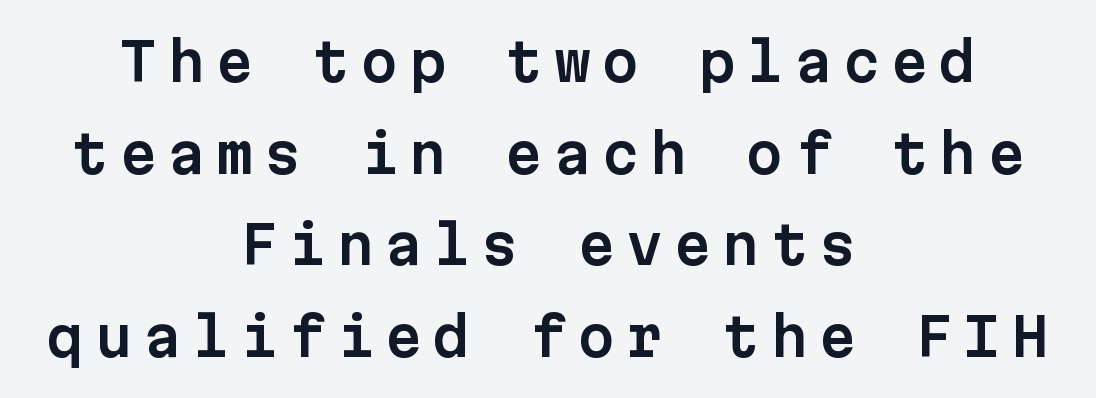
{"serif": "no", "italic": "no", "width": "normal", "stroke_contrast": "low", "x_height": "medium", "monospaced": "yes", "underline": "no", "align": "center", "line_spacing_ratio": 1.73, "letter_spacing": "wide", "letter_spacing_em": 0.21, "glyph_px": 53}
